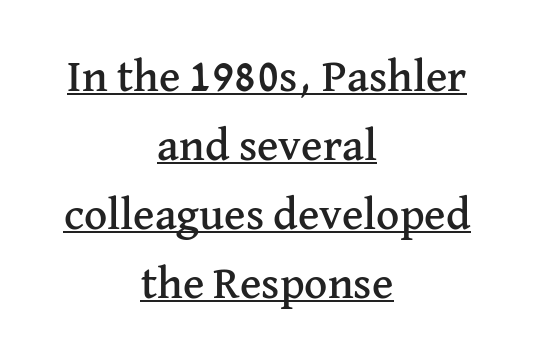
How are the letters spaced? Ordinarily, with no added tracking. A typesetter would call this proportional, since set widths differ per character. These lines are composed in type with serifs. Underlined type.
